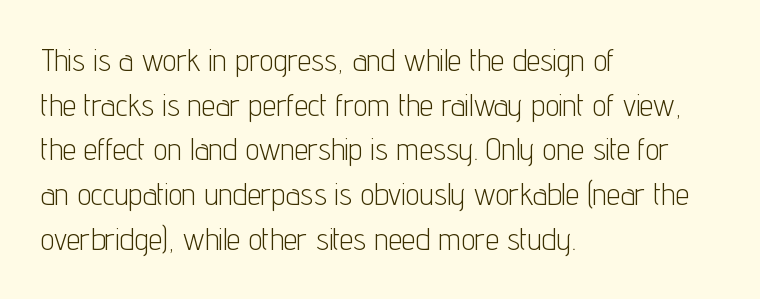
The image shows 31 px light, condensed sans-serif type, upright; set left-aligned, normal line spacing (1.44x), normal letter spacing, not underlined; low stroke contrast and a medium x-height.
